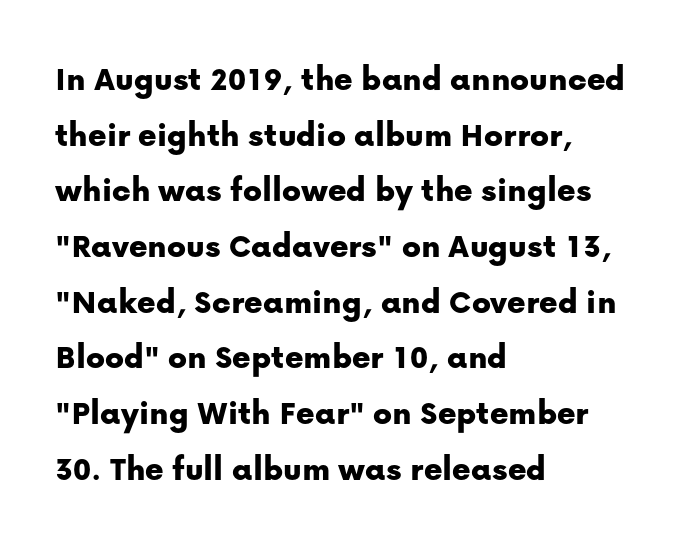
Q: Is the text italic (slanted)? A: No, it is upright.
Q: Is the typeface a serif or a sans-serif typeface? A: Sans-serif.
Q: Is the text underlined? A: No.
Q: How is the paragraph aligned? A: Left-aligned.
Q: Is the spacing between letters normal or unusually wide? A: Normal.
Q: Is the spacing between lines tight, normal or loose? A: Normal.
Q: Width (condensed, normal, or wide)? A: Normal.
Q: Stroke contrast? A: Low.
Q: x-height? A: Medium.
Q: Monospaced? A: No.
